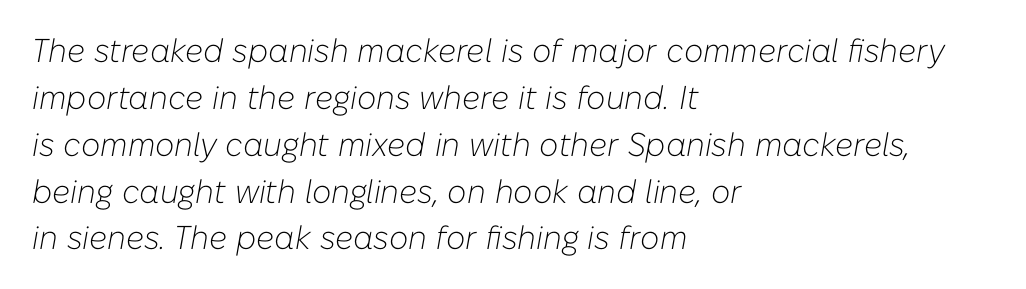
{"italic": "yes", "lean": "right", "slant_degrees": 10, "bold": "no", "weight": "light", "width": "normal", "stroke_contrast": "low", "x_height": "medium", "monospaced": "no", "underline": "no", "align": "left", "line_spacing": "normal", "line_spacing_ratio": 1.42, "letter_spacing": "normal", "letter_spacing_em": 0.0, "glyph_px": 33}
